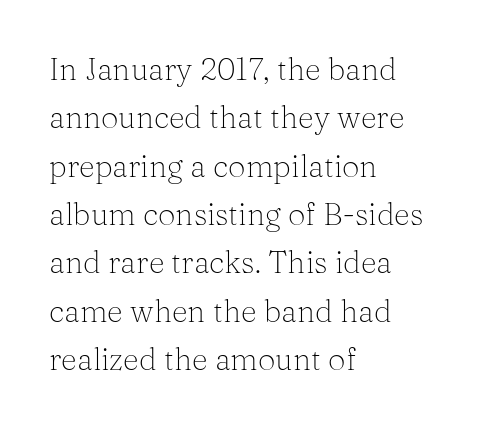
Character widths vary here, with narrow letters taking less room than wide ones. The characters are drawn with everyday or finer stroke widths. The gap between lines stays unmarked. The lines are quadded left. Is this a sans? No — the strokes have serifs. Quick note: interline space is typical.
